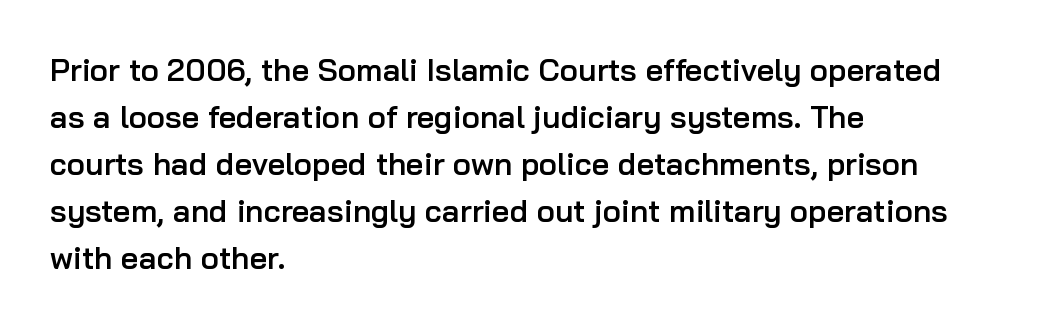
Observe the absence of serifs on each vertical stroke in this sample. Look at the tracking — it's just the regular setting, nothing added. A bit beefed up — I'd call it semibold rather than bold. Alignment: flush left.
